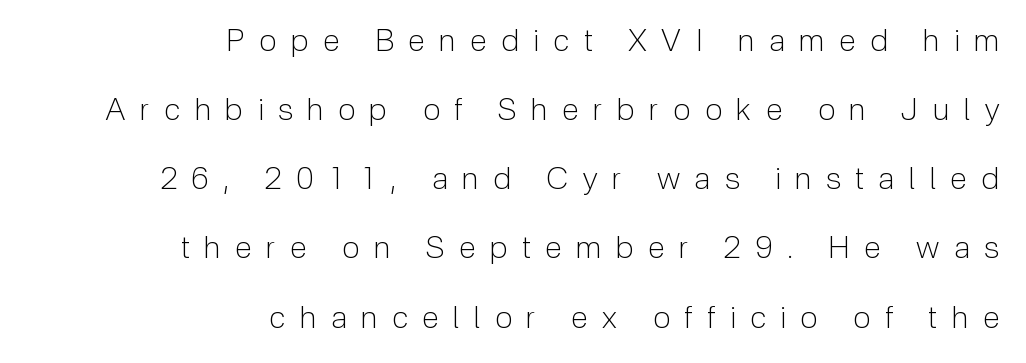
Q: Is the text bold? A: No.
Q: Is the text italic (slanted)? A: No, it is upright.
Q: Is the typeface a serif or a sans-serif typeface? A: Sans-serif.
Q: Is the text underlined? A: No.
Q: How is the paragraph aligned? A: Right-aligned.
Q: Is the spacing between letters normal or unusually wide? A: Unusually wide.
Q: Is the spacing between lines tight, normal or loose? A: Loose.
Q: Width (condensed, normal, or wide)? A: Normal.
Q: Stroke contrast? A: Low.
Q: x-height? A: Medium.
Q: Monospaced? A: No.
